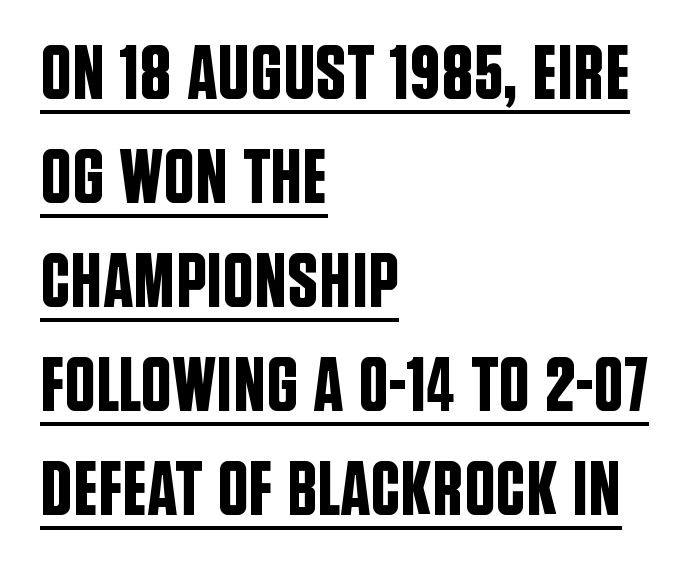
{"serif": "no", "italic": "no", "width": "condensed", "stroke_contrast": "low", "x_height": "large", "monospaced": "no", "underline": "yes", "align": "left", "line_spacing": "normal", "line_spacing_ratio": 1.35, "letter_spacing": "normal", "letter_spacing_em": 0.0, "glyph_px": 77}
